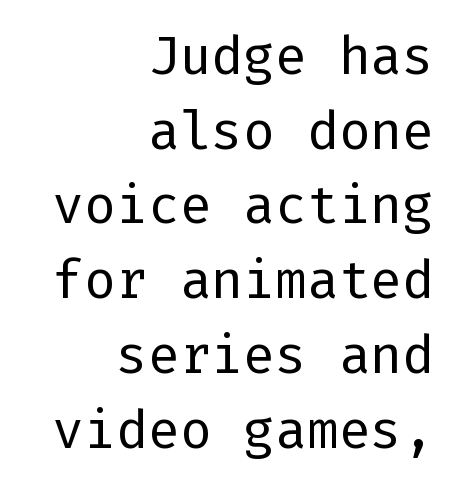
Q: Is the text bold? A: No.
Q: Is the text italic (slanted)? A: No, it is upright.
Q: Is the typeface a serif or a sans-serif typeface? A: Sans-serif.
Q: Is the text underlined? A: No.
Q: How is the paragraph aligned? A: Right-aligned.
Q: Is the spacing between letters normal or unusually wide? A: Normal.
Q: Is the spacing between lines tight, normal or loose? A: Normal.
Q: Width (condensed, normal, or wide)? A: Normal.
Q: Stroke contrast? A: Low.
Q: x-height? A: Medium.
